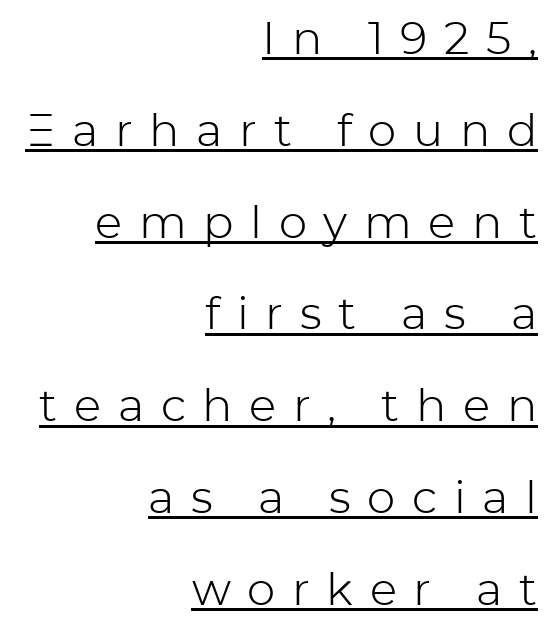
Posture: vertical. Proportional: the letters do not fall into vertical columns. Check where the strokes stop: nothing finishes them off — pure sans. Leftover space on each line is placed entirely before the opening word. Horizontal bands of white between lines are thick stripes.
